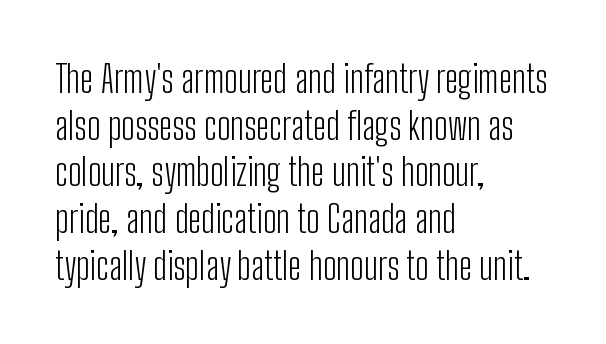
The image shows 38 px light, condensed sans-serif type, upright; set left-aligned, line spacing 1.23x, normal letter spacing, not underlined; low stroke contrast and a medium x-height.
